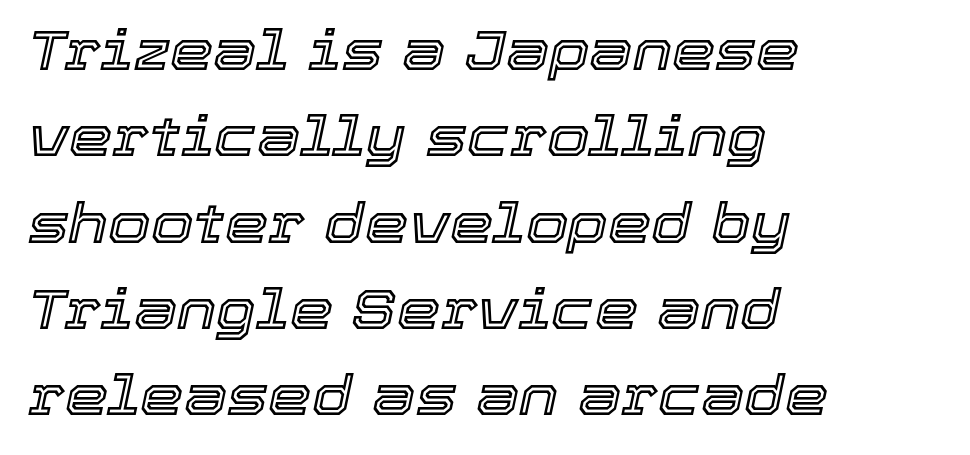
Q: Is the text italic (slanted)? A: Yes, it leans right by about 12 degrees.
Q: Is the text underlined? A: No.
Q: How is the paragraph aligned? A: Left-aligned.
Q: Is the spacing between letters normal or unusually wide? A: Normal.
Q: Is the spacing between lines tight, normal or loose? A: Normal.
Q: Width (condensed, normal, or wide)? A: Normal.
Q: x-height? A: Medium.
Q: Monospaced? A: No.
